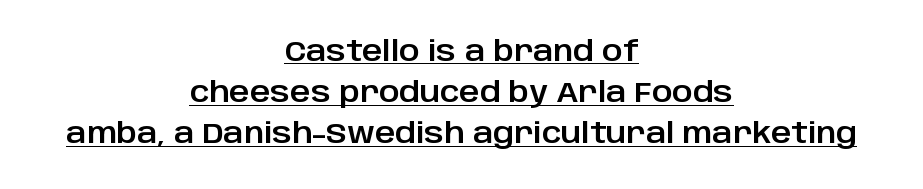
Q: Is the text italic (slanted)? A: No, it is upright.
Q: Is the typeface a serif or a sans-serif typeface? A: Sans-serif.
Q: Is the text underlined? A: Yes.
Q: How is the paragraph aligned? A: Centered.
Q: Is the spacing between letters normal or unusually wide? A: Normal.
Q: Is the spacing between lines tight, normal or loose? A: Normal.
Q: Width (condensed, normal, or wide)? A: Normal.
Q: Stroke contrast? A: Low.
Q: x-height? A: Large.
Q: Monospaced? A: No.
